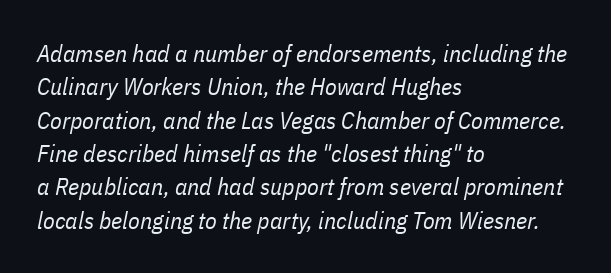
Bare-footed words on every line. What stands out about the letter spacing? Nothing — it is the standard amount. A typesetter would mark this as italic. These lines sit exactly where default settings would place them. Line starts are locked; line ends wander. Weight class: somewhere from thin through regular.
